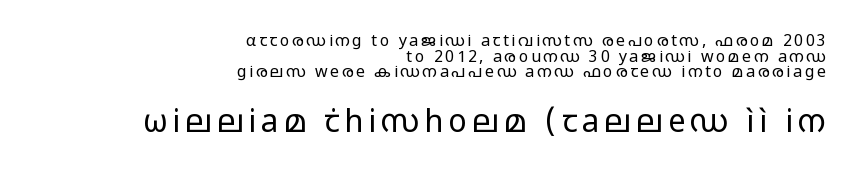
Q: Is the text bold? A: No.
Q: Is the text italic (slanted)? A: No, it is upright.
Q: Is the typeface a serif or a sans-serif typeface? A: Sans-serif.
Q: Is the text underlined? A: No.
Q: How is the paragraph aligned? A: Right-aligned.
Q: Is the spacing between lines tight, normal or loose? A: Tight.
Q: Which block of text is set in a larger size, the first (top) or the second (bottom)? A: The second (bottom) one.
Q: Width (condensed, normal, or wide)? A: Wide.
Q: Stroke contrast? A: Low.
Q: x-height? A: Medium.
Q: Monospaced? A: No.
